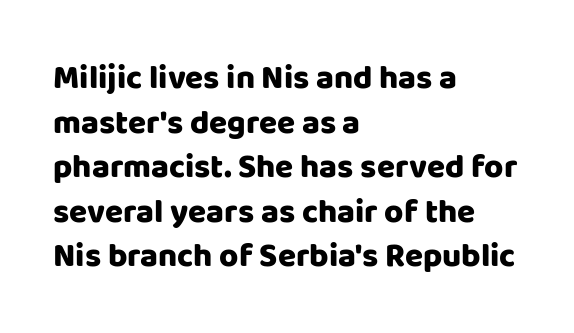
Q: Is the text bold? A: Yes.
Q: Is the text italic (slanted)? A: No, it is upright.
Q: Is the typeface a serif or a sans-serif typeface? A: Sans-serif.
Q: Is the text underlined? A: No.
Q: How is the paragraph aligned? A: Left-aligned.
Q: Is the spacing between letters normal or unusually wide? A: Normal.
Q: Is the spacing between lines tight, normal or loose? A: Normal.
Q: Width (condensed, normal, or wide)? A: Normal.
Q: Stroke contrast? A: Low.
Q: x-height? A: Large.
Q: Monospaced? A: No.
